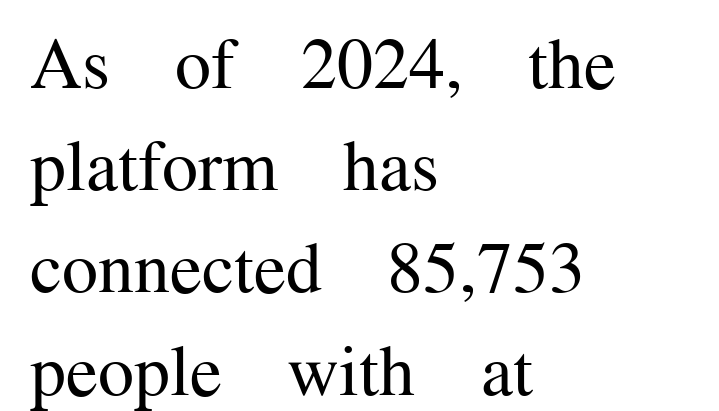
Bare-footed words on every line. Rows of type keep a routine distance in the vertical direction. You could not count columns in this text — the font is proportionally spaced. The typography opts for an upright posture over an oblique one. Think standard paragraph weight, or any step lighter than that.
